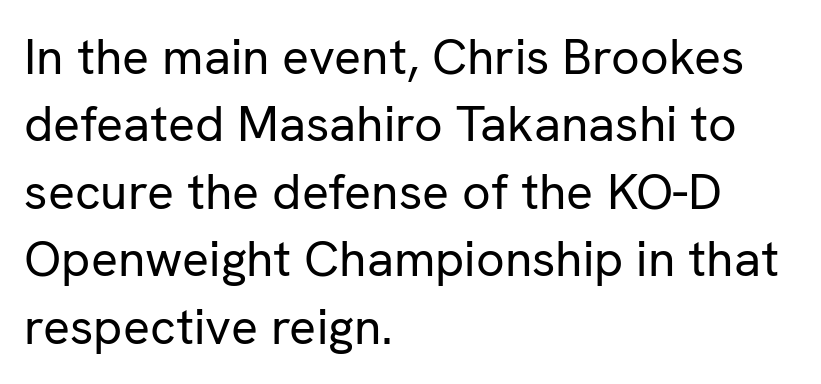
Q: Is the text bold? A: No.
Q: Is the text italic (slanted)? A: No, it is upright.
Q: Is the typeface a serif or a sans-serif typeface? A: Sans-serif.
Q: Is the text underlined? A: No.
Q: How is the paragraph aligned? A: Left-aligned.
Q: Is the spacing between letters normal or unusually wide? A: Normal.
Q: Is the spacing between lines tight, normal or loose? A: Normal.
Q: Width (condensed, normal, or wide)? A: Normal.
Q: Stroke contrast? A: Low.
Q: x-height? A: Medium.
Q: Monospaced? A: No.
